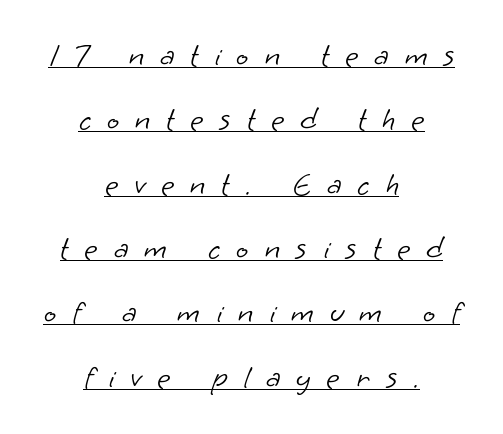
{"serif": "no", "bold": "no", "weight": "light", "width": "normal", "stroke_contrast": "low", "x_height": "small", "monospaced": "no", "underline": "yes", "align": "center", "line_spacing": "loose", "line_spacing_ratio": 2.01, "letter_spacing": "wide", "letter_spacing_em": 0.5, "glyph_px": 32}
